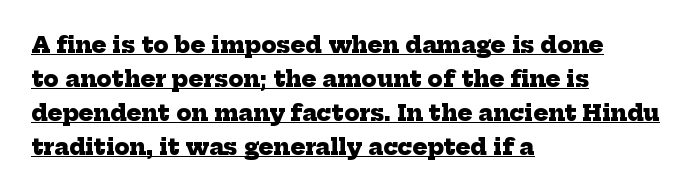
The image shows 22 px bold type; set left-aligned, normal line spacing (1.55x), normal letter spacing, underlined.
